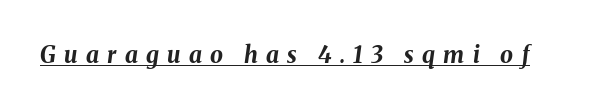
Q: Is the text bold? A: Yes.
Q: Is the text italic (slanted)? A: Yes, it leans right by about 8 degrees.
Q: Is the text underlined? A: Yes.
Q: Is the spacing between letters normal or unusually wide? A: Unusually wide.
